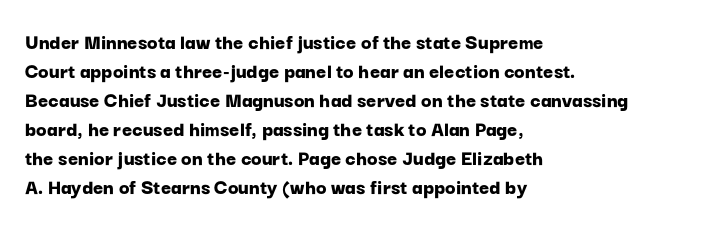
I'd describe the lettering as bold — thick and assertive. Line starts are locked; line ends wander. Nope, not italic — everything's standing straight. Only glyphs here, with clear space below each row.
